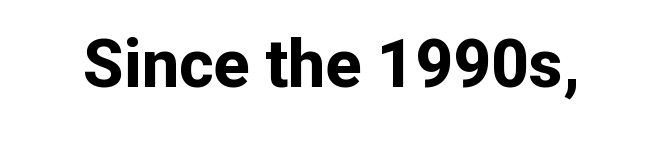
The image shows 66 px bold sans-serif type, upright; set normal letter spacing, not underlined; low stroke contrast and a medium x-height.
